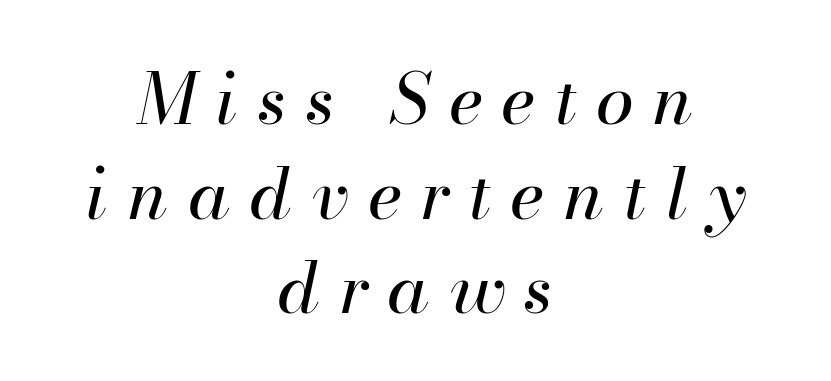
{"italic": "yes", "lean": "right", "slant_degrees": 13, "bold": "no", "weight": "regular", "width": "normal", "stroke_contrast": "high", "x_height": "small", "monospaced": "no", "underline": "no", "align": "center", "line_spacing": "normal", "line_spacing_ratio": 1.37, "letter_spacing": "wide", "letter_spacing_em": 0.29, "glyph_px": 69}
